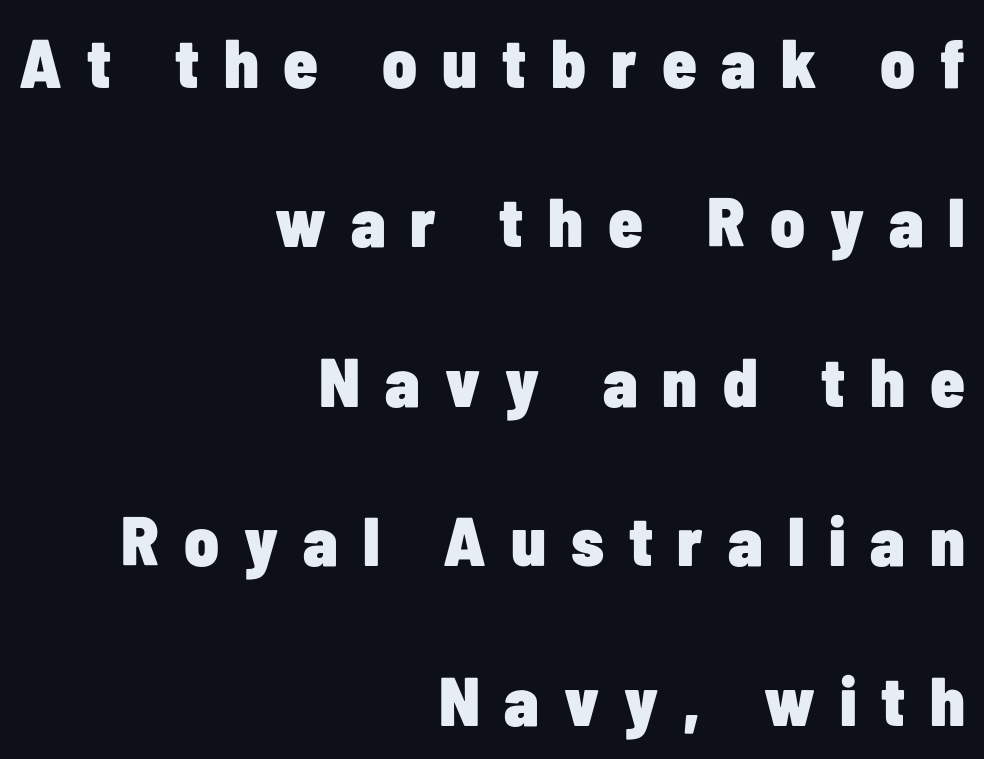
The type sits square on the baseline with zero lean. Honestly, there is no underline to notice here at all. Each word looks stretched out because of the extra space between its letters. Typeset ragged left — the right edge is the straight one. The letters advance in unequal steps, a hallmark of proportional type.
